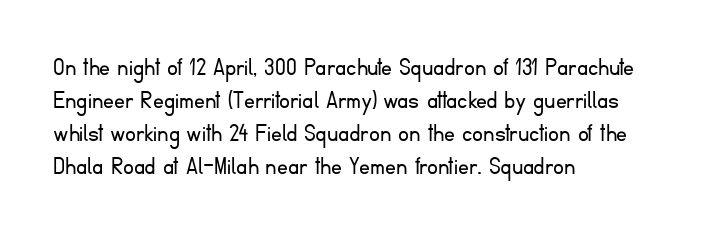
The type sits square on the baseline with zero lean. All the whitespace from short lines collects on the right. Students, note that the glyphs here touch the page at normal intervals. Weight class: somewhere from thin through regular. The foot of each line stays bare and open.
